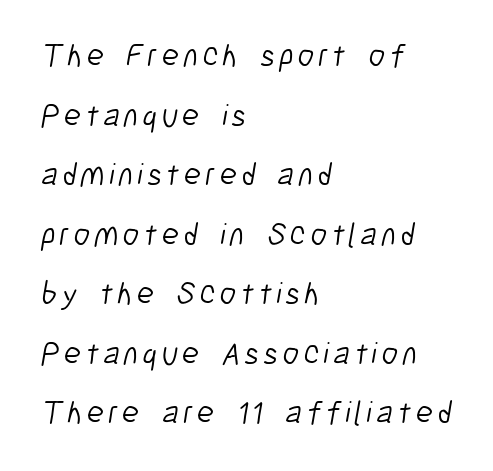
The baseline area is clear. A light-to-regular cut is what we see here. Check where the strokes stop: nothing finishes them off — pure sans. The text block is weighted toward the left margin, trailing off unevenly rightward. Looks like regular typesetting: each glyph gets only the width it needs.
